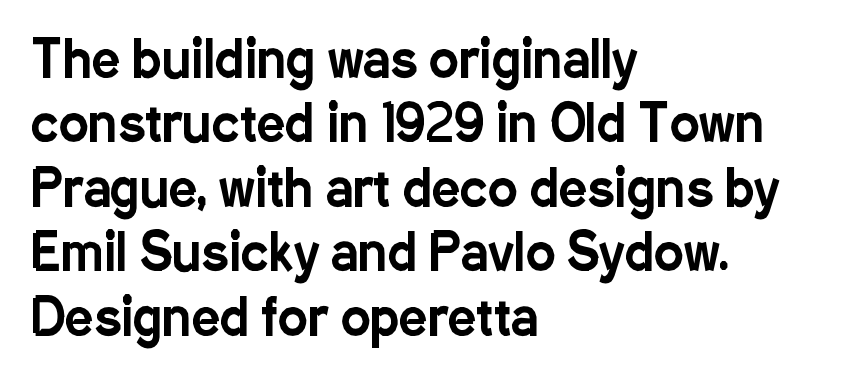
Q: Is the text italic (slanted)? A: No, it is upright.
Q: Is the typeface a serif or a sans-serif typeface? A: Sans-serif.
Q: Is the text underlined? A: No.
Q: How is the paragraph aligned? A: Left-aligned.
Q: Is the spacing between letters normal or unusually wide? A: Normal.
Q: Is the spacing between lines tight, normal or loose? A: Normal.
Q: Width (condensed, normal, or wide)? A: Condensed.
Q: Stroke contrast? A: Low.
Q: x-height? A: Medium.
Q: Monospaced? A: No.
